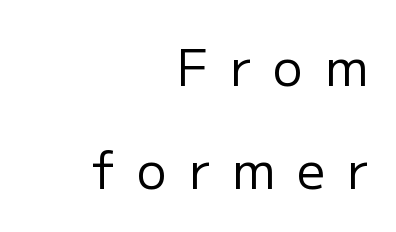
You could not count columns in this text — the font is proportionally spaced. A light-to-regular cut is what we see here. Each new line begins a long way beneath the previous one. Unlike a traditional serif, this face leaves its strokes unadorned. Quick note: underline off. Caption: multi-line text, flush right, ragged left.
